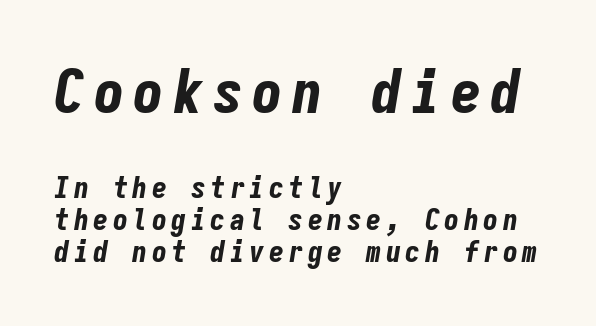
{"italic": "yes", "lean": "right", "slant_degrees": 9, "bold": "yes", "weight": "bold", "width": "condensed", "stroke_contrast": "low", "x_height": "medium", "monospaced": "yes", "underline": "no", "align": "left", "line_spacing": "tight", "line_spacing_ratio": 1.08, "larger_block": "first", "size_ratio": 2.03, "glyph_px": 61}
